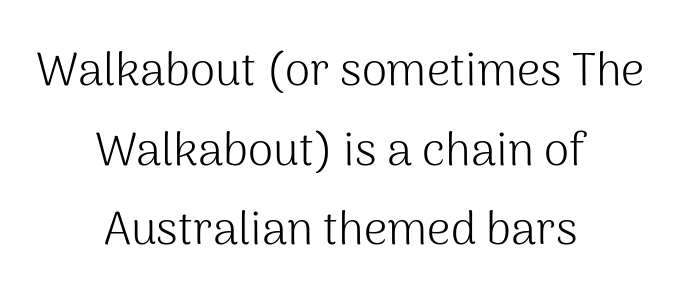
{"serif": "no", "italic": "no", "bold": "no", "weight": "light", "width": "normal", "stroke_contrast": "medium", "x_height": "medium", "monospaced": "no", "underline": "no", "align": "center", "line_spacing_ratio": 1.73, "letter_spacing": "normal", "letter_spacing_em": 0.0, "glyph_px": 46}
